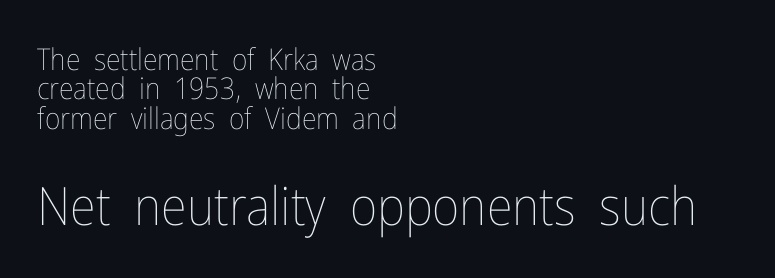
The passage shown is typed in a proportional face where columns would drift. The line-height multiplier appears low, near solid setting. Glyph-to-glyph distance matches everyday printed text. You can tell it's not italic because the verticals are truly vertical. The more generous point size was reserved for the lower chunk.
